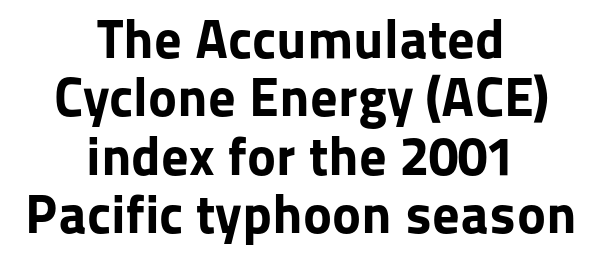
{"serif": "no", "italic": "no", "bold": "yes", "weight": "bold", "width": "normal", "stroke_contrast": "low", "x_height": "medium", "monospaced": "no", "underline": "no", "align": "center", "line_spacing": "tight", "line_spacing_ratio": 1.06, "letter_spacing": "normal", "letter_spacing_em": 0.0, "glyph_px": 55}
